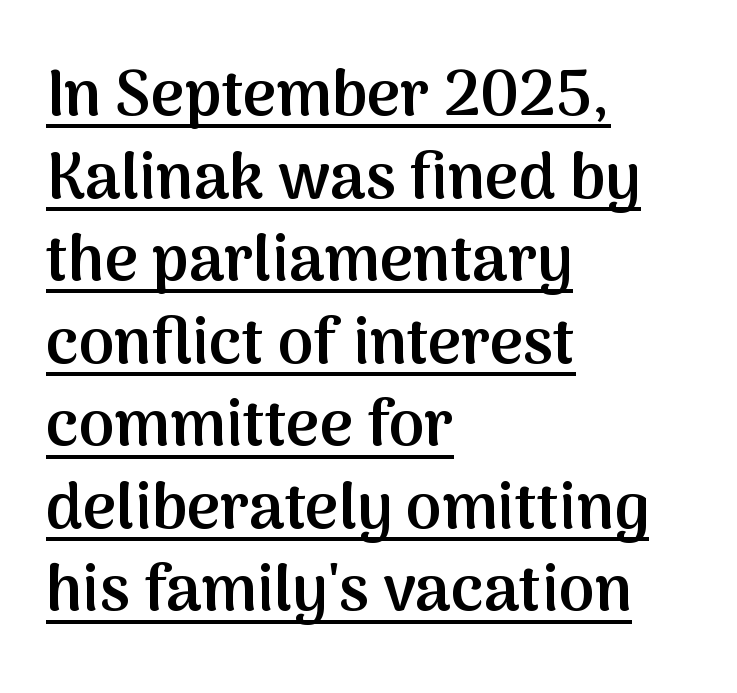
Notice how the stems are strictly vertical — no italics here. A sans-serif font was chosen for this passage. The typesetter chose a ragged-right arrangement here. Is this a fixed-width face? No — the glyphs have proportional, varying widths.
